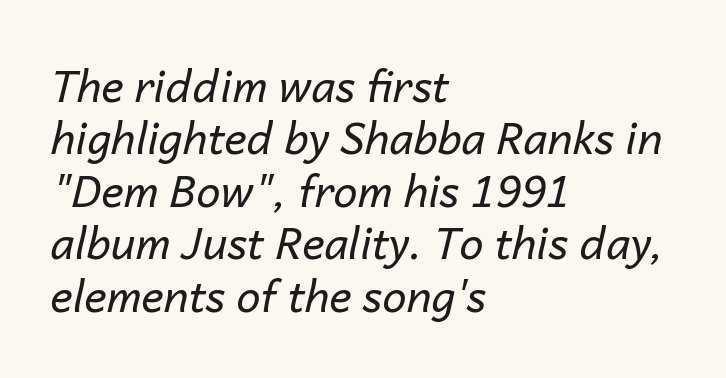
{"italic": "yes", "lean": "right", "slant_degrees": 14, "bold": "no", "weight": "regular", "width": "normal", "stroke_contrast": "low", "x_height": "medium", "monospaced": "no", "underline": "no", "align": "left", "line_spacing_ratio": 1.22, "letter_spacing": "normal", "letter_spacing_em": 0.0, "glyph_px": 43}
